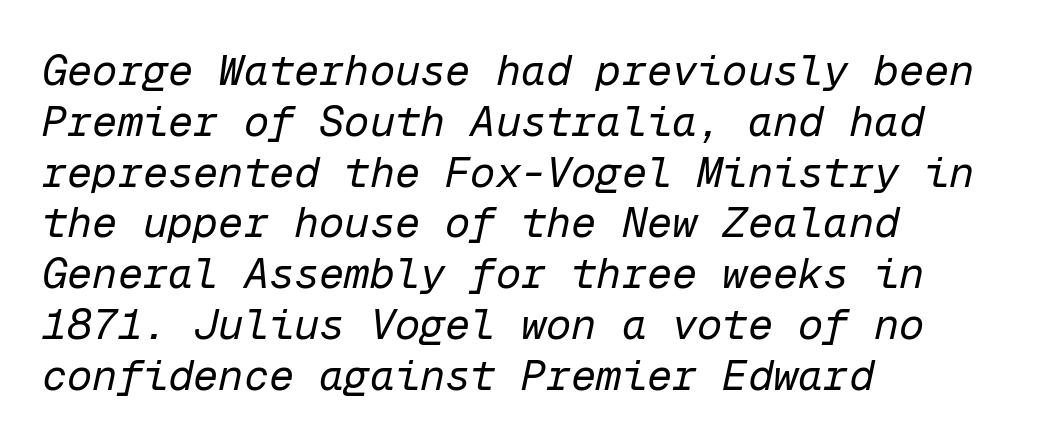
Q: Is the text bold? A: No.
Q: Is the text italic (slanted)? A: Yes, it leans right by about 12 degrees.
Q: Is the text underlined? A: No.
Q: How is the paragraph aligned? A: Left-aligned.
Q: Is the spacing between letters normal or unusually wide? A: Normal.
Q: Width (condensed, normal, or wide)? A: Normal.
Q: Stroke contrast? A: Low.
Q: x-height? A: Medium.
Q: Monospaced? A: Yes.
